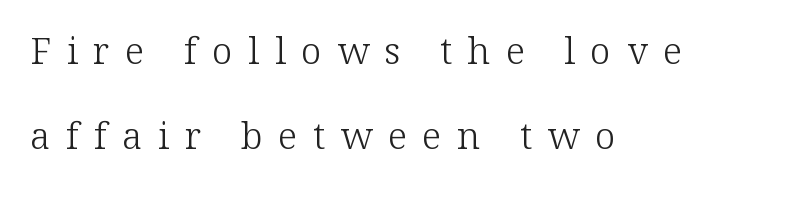
Type style note: has serifs. Leftover space on each line is placed entirely after the last word. A typesetter would call this heavily tracked-out type. Clear beneath every line of the passage. Character widths vary here, with narrow letters taking less room than wide ones.
